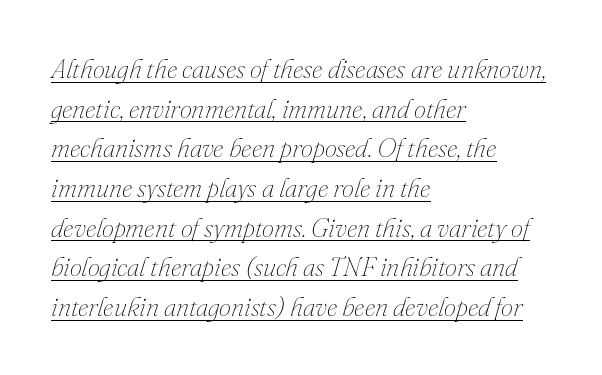
Vertical stems look standard width or narrower in stroke. This sample uses an oblique cut, with every glyph tilted off the vertical. Compared with typical body copy, the letter spacing here is the same. One glance says typical: line gaps are just what's usual.
